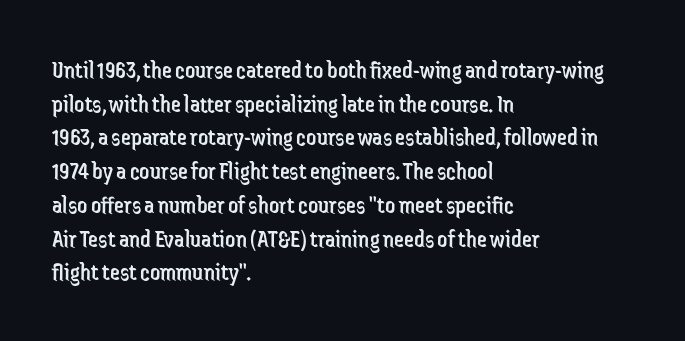
Q: Is the text bold? A: No.
Q: Is the text italic (slanted)? A: No, it is upright.
Q: Is the text underlined? A: No.
Q: How is the paragraph aligned? A: Left-aligned.
Q: Is the spacing between letters normal or unusually wide? A: Normal.
Q: Is the spacing between lines tight, normal or loose? A: Normal.
